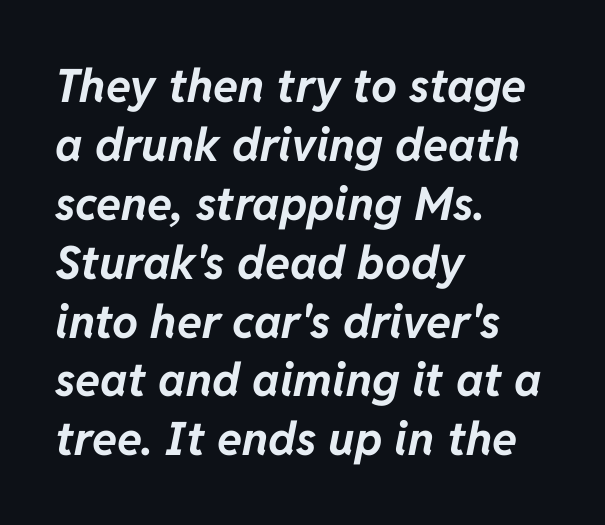
Q: Is the text bold? A: Yes.
Q: Is the text italic (slanted)? A: Yes, it leans right by about 11 degrees.
Q: Is the text underlined? A: No.
Q: How is the paragraph aligned? A: Left-aligned.
Q: Is the spacing between letters normal or unusually wide? A: Normal.
Q: Is the spacing between lines tight, normal or loose? A: Normal.
Q: Width (condensed, normal, or wide)? A: Normal.
Q: Stroke contrast? A: Low.
Q: x-height? A: Medium.
Q: Monospaced? A: No.
